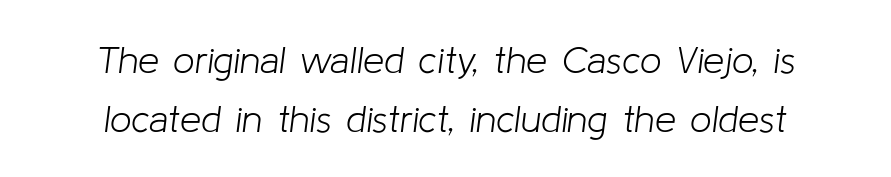
The image shows 38 px light type, italic (leaning right); set normal line spacing (1.55x), normal letter spacing, not underlined; low stroke contrast and a medium x-height.
